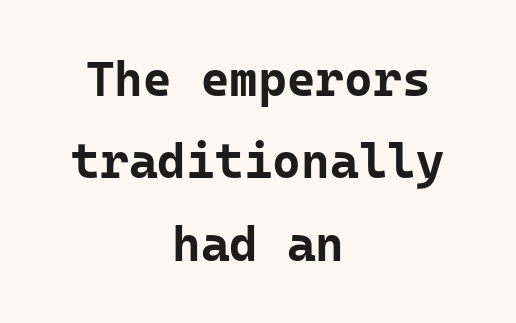
Q: Is the text bold? A: Yes.
Q: Is the text italic (slanted)? A: No, it is upright.
Q: Is the typeface a serif or a sans-serif typeface? A: Sans-serif.
Q: Is the text underlined? A: No.
Q: How is the paragraph aligned? A: Centered.
Q: Is the spacing between letters normal or unusually wide? A: Normal.
Q: Is the spacing between lines tight, normal or loose? A: Normal.
Q: Width (condensed, normal, or wide)? A: Normal.
Q: Stroke contrast? A: Low.
Q: x-height? A: Medium.
Q: Monospaced? A: Yes.
